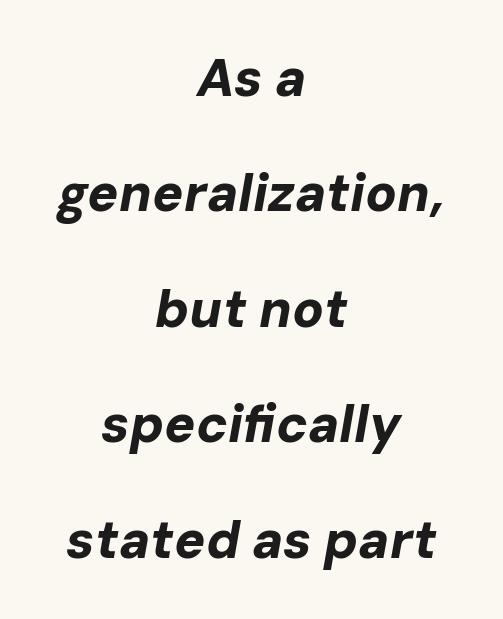
{"italic": "yes", "lean": "right", "slant_degrees": 10, "bold": "yes", "weight": "bold", "width": "normal", "stroke_contrast": "low", "x_height": "medium", "monospaced": "no", "underline": "no", "align": "center", "line_spacing": "loose", "line_spacing_ratio": 2.22, "letter_spacing": "normal", "letter_spacing_em": 0.0, "glyph_px": 52}
